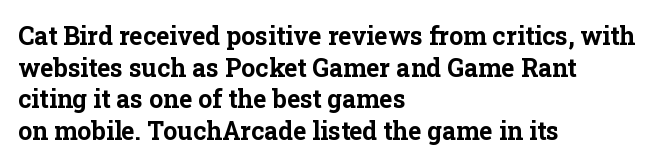
{"italic": "no", "bold": "yes", "underline": "no", "align": "left", "line_spacing": "normal", "line_spacing_ratio": 1.27, "letter_spacing": "normal", "letter_spacing_em": 0.0, "glyph_px": 25}
